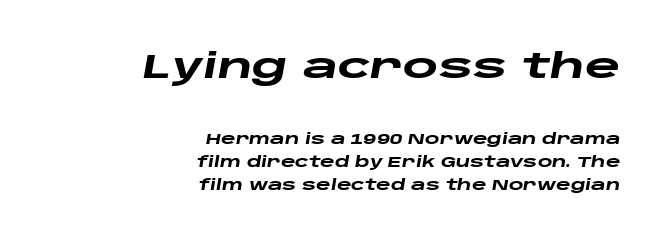
Leftover space on each line is placed entirely before the opening word. Whoever set this chose a conventional vertical rhythm. Larger block? The one above; the one below is distinctly smaller. Would a proofreader flag this as italicized? Yes. The face used here is proportionally spaced, like ordinary book or web type.
